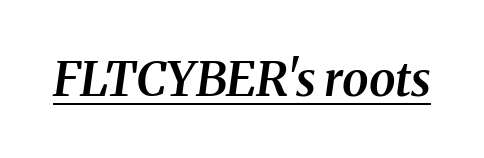
{"serif": "yes", "italic": "yes", "lean": "right", "slant_degrees": 8, "bold": "semi", "weight": "semibold", "width": "normal", "stroke_contrast": "medium", "x_height": "medium", "monospaced": "no", "underline": "yes", "letter_spacing": "normal", "letter_spacing_em": 0.0, "glyph_px": 48}
